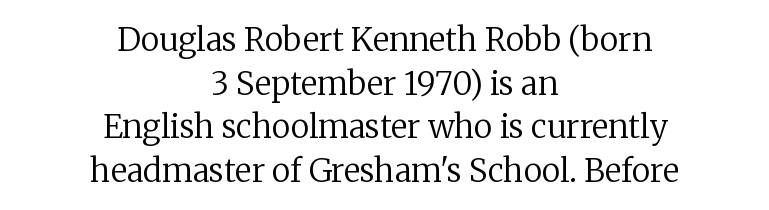
The image shows 32 px regular-weight serif type, upright; set centered, normal line spacing (1.36x), normal letter spacing, not underlined; low stroke contrast and a medium x-height.
